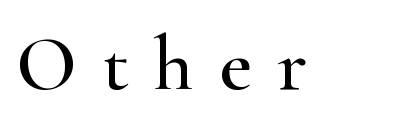
The image shows 79 px wide serif type, upright; set unusually wide letter spacing (+0.32 em), not underlined; high stroke contrast and a small x-height.
